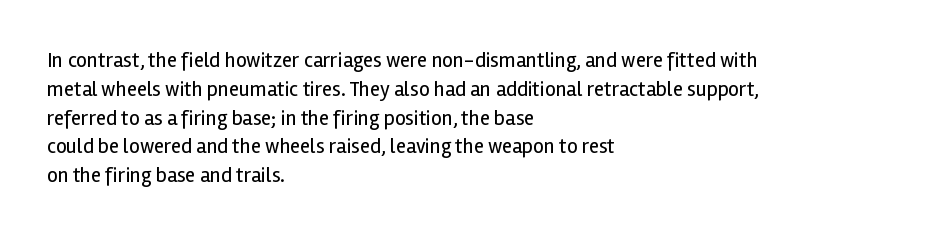
Q: Is the text bold? A: No.
Q: Is the text italic (slanted)? A: No, it is upright.
Q: Is the text underlined? A: No.
Q: How is the paragraph aligned? A: Left-aligned.
Q: Is the spacing between letters normal or unusually wide? A: Normal.
Q: Is the spacing between lines tight, normal or loose? A: Normal.
